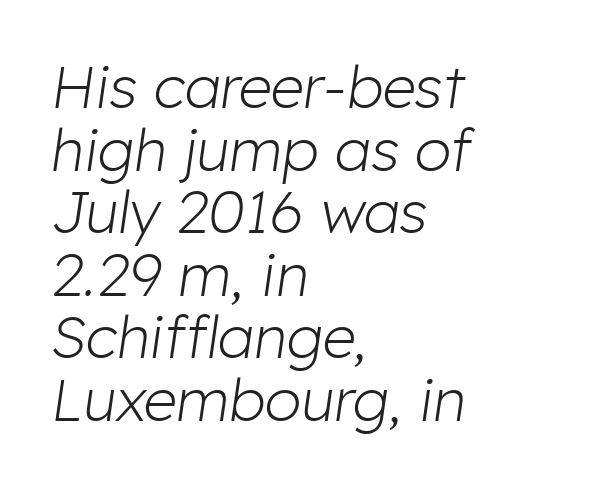
Just letters on the line, the space beneath them empty. Is the type slanted? Yes — the strokes lean at a clear angle. This reads as an unemphasized weight, regular at the heaviest. Is the letter spacing exaggerated? No — it looks like the ordinary default.
